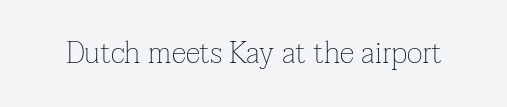
The image shows 30 px thin serif type, upright; set normal letter spacing, not underlined; low stroke contrast and a medium x-height.
